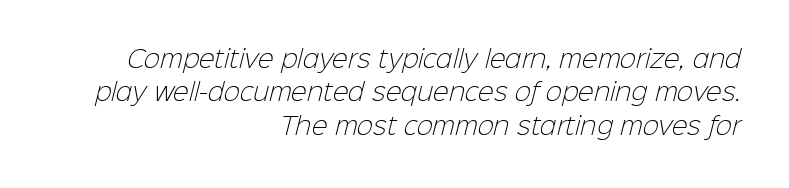
Q: Is the text bold? A: No.
Q: Is the text underlined? A: No.
Q: How is the paragraph aligned? A: Right-aligned.
Q: Is the spacing between letters normal or unusually wide? A: Normal.
Q: Is the spacing between lines tight, normal or loose? A: Normal.
